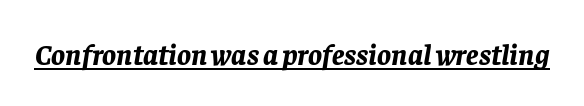
The image shows 29 px bold type, italic (leaning right); set normal letter spacing, underlined; low stroke contrast and a large x-height.
